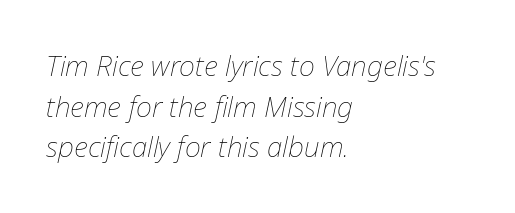
Rows of type keep a routine distance in the vertical direction. Does the copy run flush right? No — it runs flush left. Proportional: the letters do not fall into vertical columns. The font is comparable to plain body text, perhaps lighter.
